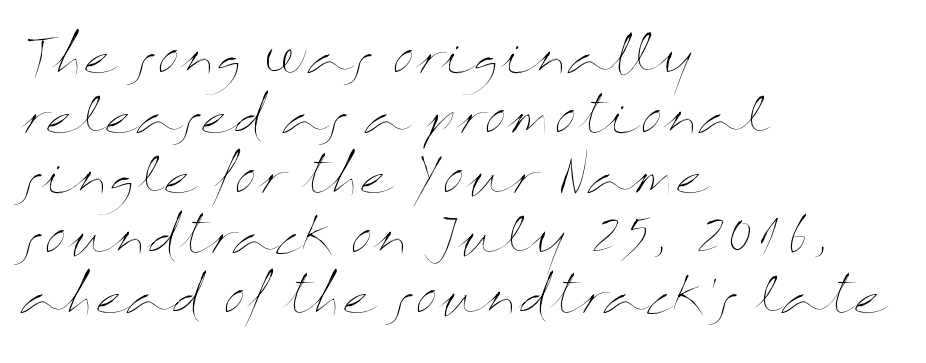
{"bold": "no", "weight": "thin", "width": "wide", "stroke_contrast": "medium", "x_height": "medium", "monospaced": "no", "underline": "no", "align": "left", "line_spacing_ratio": 1.2, "letter_spacing": "normal", "letter_spacing_em": 0.0, "glyph_px": 50}
